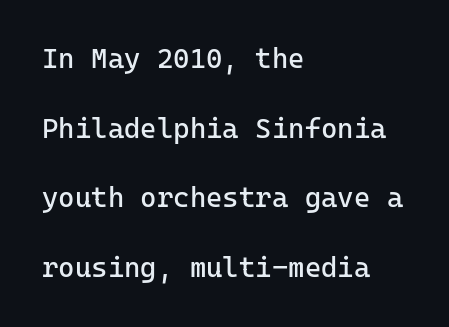
{"serif": "no", "italic": "no", "bold": "no", "weight": "regular", "width": "normal", "stroke_contrast": "low", "x_height": "medium", "underline": "no", "align": "left", "line_spacing": "loose", "line_spacing_ratio": 2.49, "letter_spacing": "normal", "letter_spacing_em": 0.0, "glyph_px": 28}
